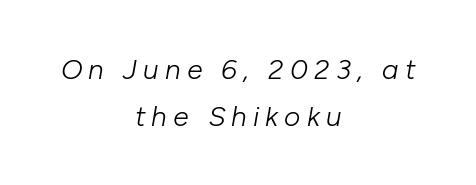
Tracking value appears strongly positive — letters spread wide. Neither beginnings nor endings align; midpoints do. Caption: face not bold, strokes unweighted. The words here are not underlined.
